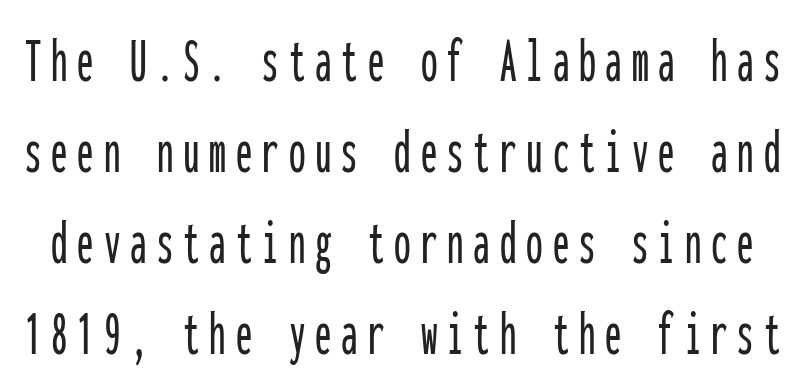
The image shows 66 px condensed sans-serif type, upright, monospaced; set normal line spacing (1.38x), not underlined; low stroke contrast and a medium x-height.
